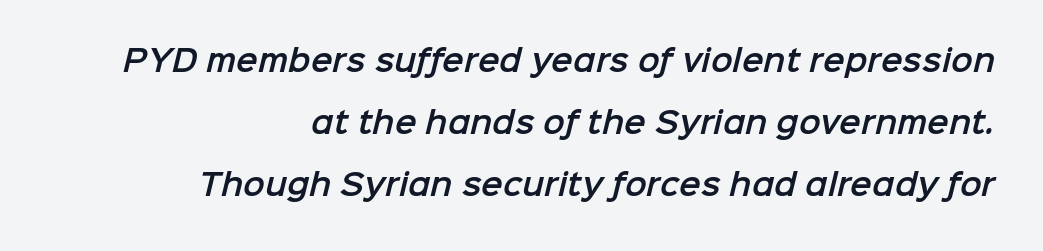
The letters advance in unequal steps, a hallmark of proportional type. Lines of text with bare space underneath. In terms of letterform style, serifs are entirely absent. Baseline-to-baseline distance is far greater than the letter height. Caption: multi-line text, flush right, ragged left.
